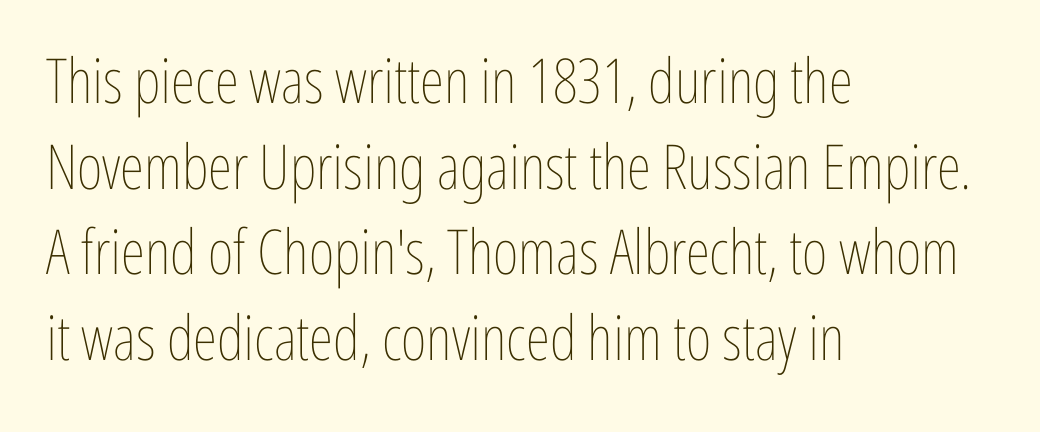
The image shows 62 px thin, condensed type, upright; set left-aligned, normal line spacing (1.38x), normal letter spacing, not underlined; low stroke contrast and a medium x-height.
